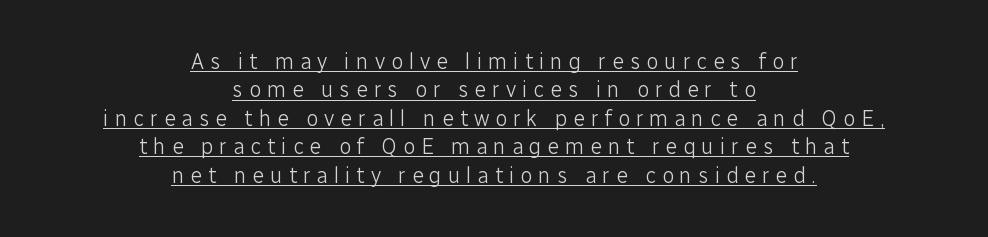
Each stroke keeps to a modest, everyday thickness or less. Short and long lines alike share a common midpoint. Baseline-to-baseline distance is the conventional proportion of letter height. Nope, not italic — everything's standing straight. The specimen includes a rule beneath the text block's lines.
